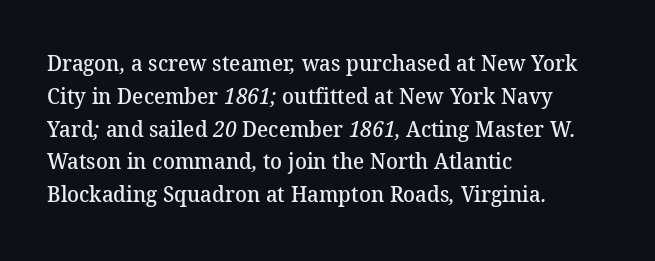
The image shows 22 px text type; set left-aligned, normal line spacing (1.49x), normal letter spacing, not underlined.
